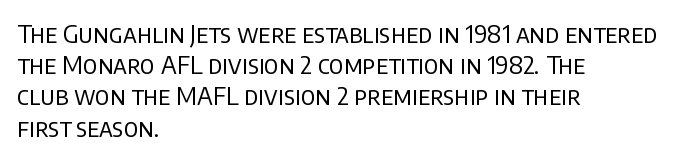
{"italic": "no", "bold": "no", "underline": "no", "align": "left", "line_spacing": "normal", "line_spacing_ratio": 1.25, "letter_spacing": "normal", "letter_spacing_em": 0.0, "glyph_px": 25}
